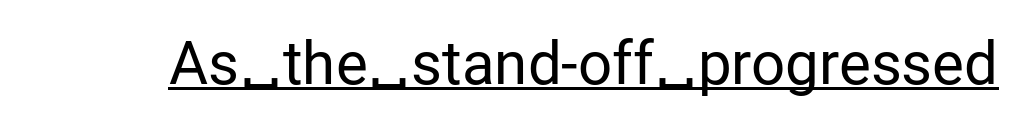
{"serif": "no", "italic": "no", "bold": "no", "weight": "regular", "width": "normal", "stroke_contrast": "low", "x_height": "medium", "monospaced": "no", "underline": "yes", "letter_spacing": "normal", "letter_spacing_em": 0.0, "glyph_px": 60}
